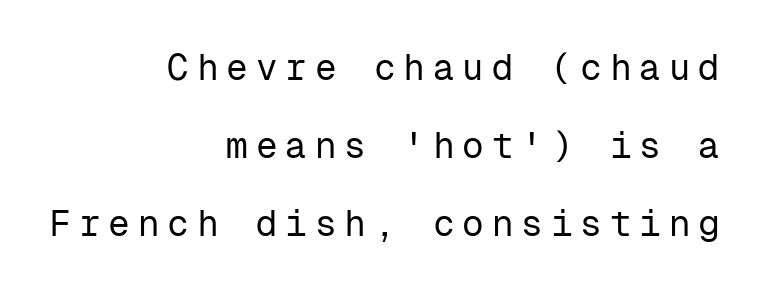
The image shows 36 px regular-weight sans-serif type, upright, monospaced; set right-aligned, loose line spacing (2.16x), unusually wide letter spacing (+0.22 em), not underlined; low stroke contrast and a medium x-height.
